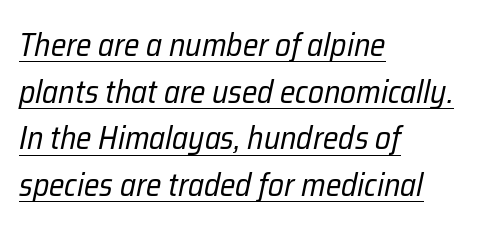
The image shows 32 px regular-weight, condensed type, italic (leaning right); set left-aligned, normal line spacing (1.46x), normal letter spacing, underlined; low stroke contrast and a medium x-height.
